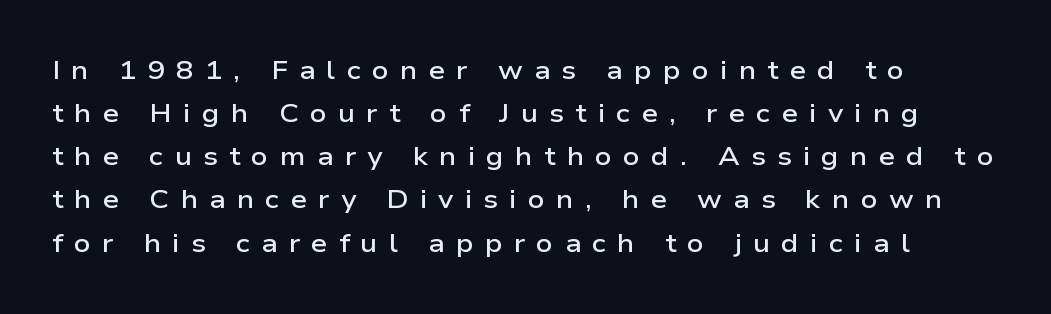
The image shows 26 px text type, upright; set normal line spacing (1.66x), unusually wide letter spacing (+0.43 em), not underlined.
